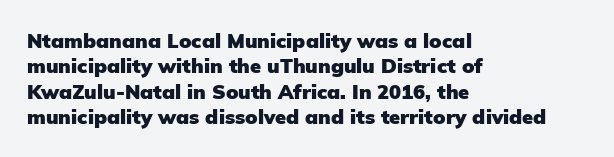
The image shows 20 px bold type, upright; set left-aligned, normal line spacing (1.27x), normal letter spacing, not underlined.
